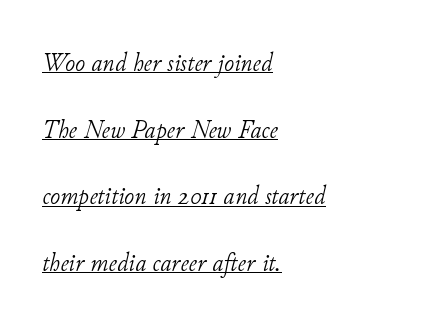
The image shows 27 px text type, italic (leaning right); set left-aligned, loose line spacing (2.47x), normal letter spacing, underlined.
